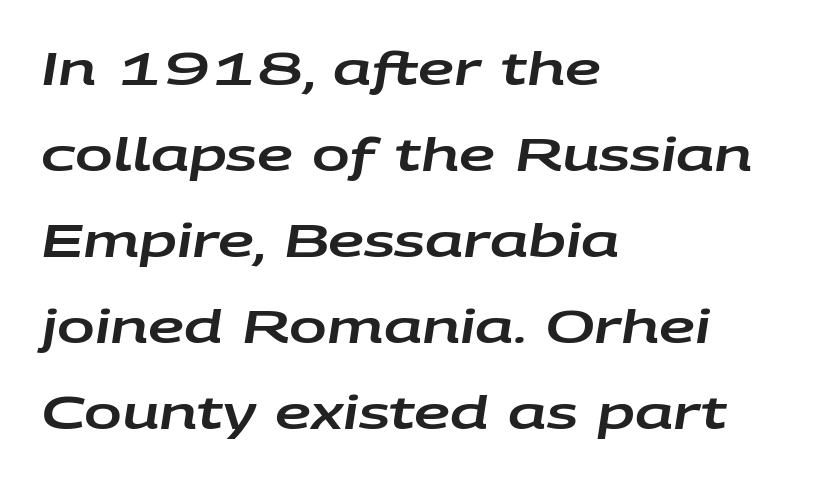
Compared with typical body copy, the letter spacing here is the same. Looks like regular typesetting: each glyph gets only the width it needs. Rule under the text: the space is simply empty. If you drew a ruler down the left edge, every line would touch it.
